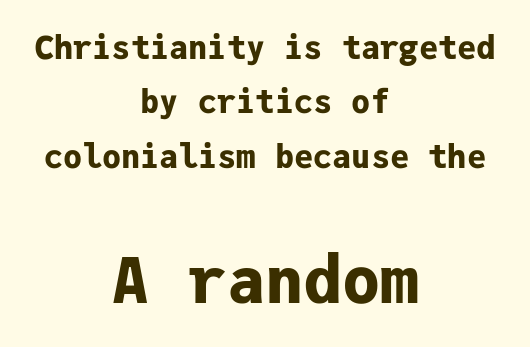
Every letter is thick-stroked: bold, no question. Here the designer chose a console-style face with uniform glyph widths. Posture: upright roman. The designer went with a sans here, leaving each stem footless.
